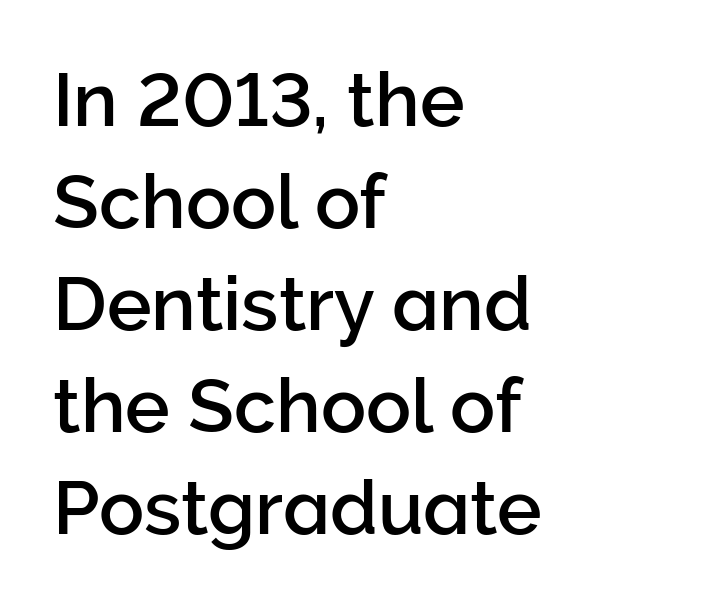
The image shows 75 px sans-serif type, upright; set left-aligned, normal line spacing (1.36x), normal letter spacing, not underlined; low stroke contrast and a medium x-height.
